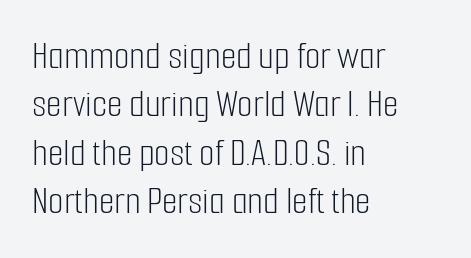
{"serif": "no", "italic": "no", "bold": "no", "weight": "light", "width": "condensed", "stroke_contrast": "low", "x_height": "medium", "monospaced": "no", "underline": "no", "align": "left", "line_spacing_ratio": 1.21, "letter_spacing": "normal", "letter_spacing_em": 0.0, "glyph_px": 40}
